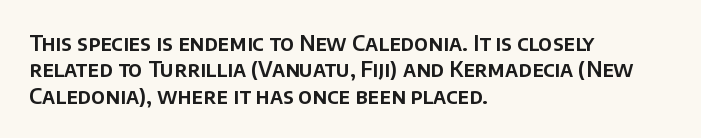
{"italic": "no", "underline": "no", "align": "left", "line_spacing": "normal", "line_spacing_ratio": 1.26, "letter_spacing": "normal", "letter_spacing_em": 0.0, "glyph_px": 21}
